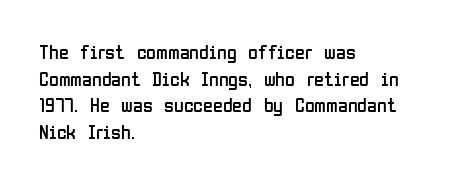
Q: Is the text bold? A: No.
Q: Is the text italic (slanted)? A: No, it is upright.
Q: Is the text underlined? A: No.
Q: How is the paragraph aligned? A: Left-aligned.
Q: Is the spacing between letters normal or unusually wide? A: Normal.
Q: Is the spacing between lines tight, normal or loose? A: Normal.
